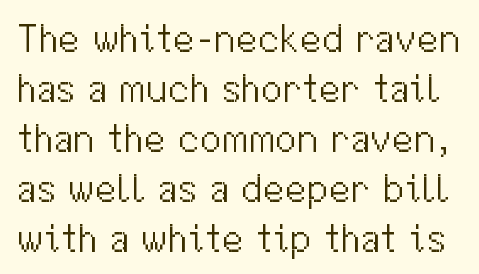
Q: Is the text bold? A: No.
Q: Is the text italic (slanted)? A: No, it is upright.
Q: Is the typeface a serif or a sans-serif typeface? A: Sans-serif.
Q: Is the text underlined? A: No.
Q: Is the spacing between letters normal or unusually wide? A: Normal.
Q: Is the spacing between lines tight, normal or loose? A: Normal.
Q: Width (condensed, normal, or wide)? A: Normal.
Q: Stroke contrast? A: Medium.
Q: x-height? A: Medium.
Q: Monospaced? A: No.
